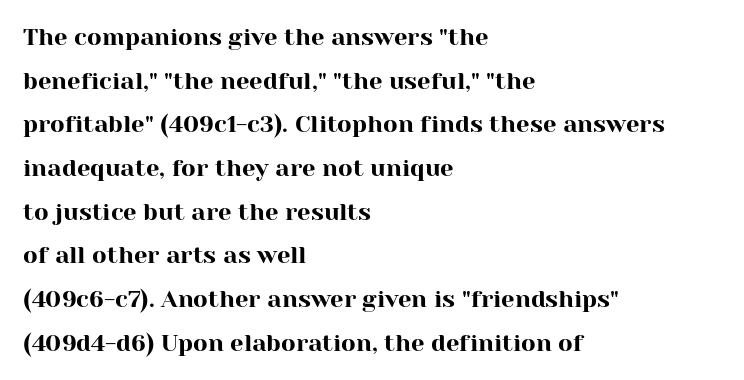
Q: Is the text italic (slanted)? A: No, it is upright.
Q: Is the text underlined? A: No.
Q: How is the paragraph aligned? A: Left-aligned.
Q: Is the spacing between letters normal or unusually wide? A: Normal.
